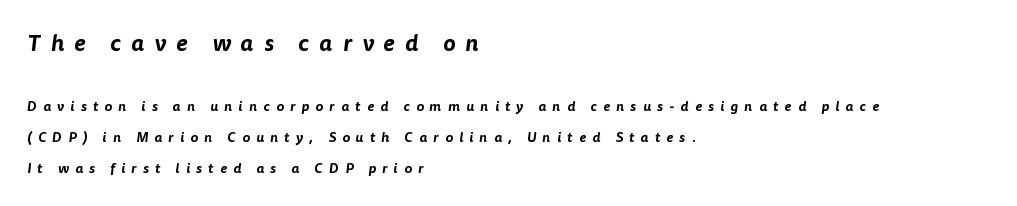
{"underline": "no", "align": "left", "line_spacing": "loose", "line_spacing_ratio": 2.2, "letter_spacing": "wide", "letter_spacing_em": 0.45, "larger_block": "first", "size_ratio": 1.64, "glyph_px": 23}
